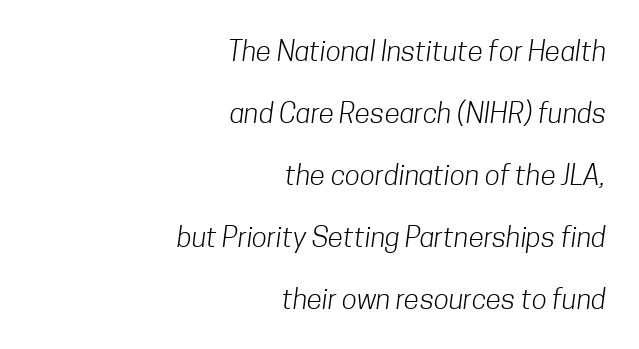
{"serif": "no", "bold": "no", "weight": "light", "width": "condensed", "stroke_contrast": "low", "x_height": "medium", "monospaced": "no", "underline": "no", "align": "right", "line_spacing": "loose", "line_spacing_ratio": 2.21, "letter_spacing": "normal", "letter_spacing_em": 0.0, "glyph_px": 28}
